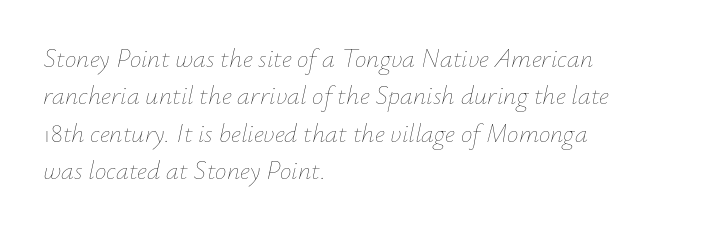
Q: Is the text bold? A: No.
Q: Is the text italic (slanted)? A: Yes, it leans right by about 12 degrees.
Q: Is the text underlined? A: No.
Q: How is the paragraph aligned? A: Left-aligned.
Q: Is the spacing between letters normal or unusually wide? A: Normal.
Q: Is the spacing between lines tight, normal or loose? A: Normal.
